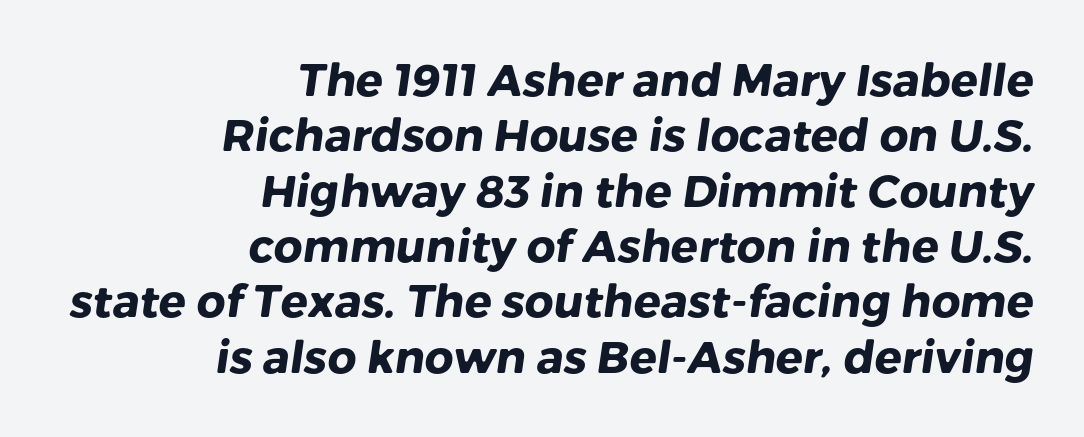
Q: Is the text bold? A: Yes.
Q: Is the typeface a serif or a sans-serif typeface? A: Sans-serif.
Q: Is the text underlined? A: No.
Q: How is the paragraph aligned? A: Right-aligned.
Q: Is the spacing between letters normal or unusually wide? A: Normal.
Q: Width (condensed, normal, or wide)? A: Normal.
Q: Stroke contrast? A: Low.
Q: x-height? A: Medium.
Q: Monospaced? A: No.
